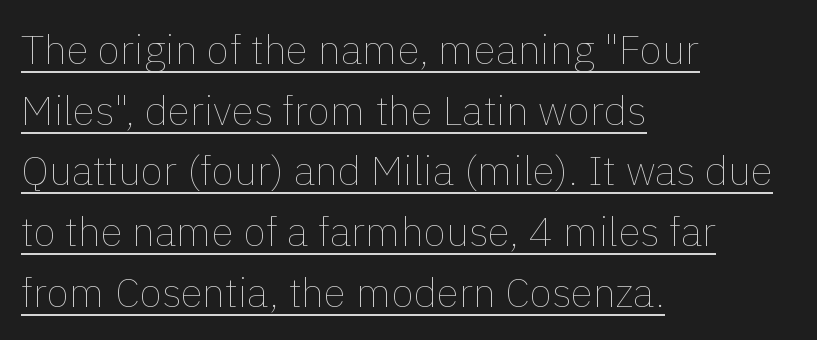
The image shows 41 px thin type, upright; set left-aligned, normal line spacing (1.48x), normal letter spacing, underlined; a medium x-height.
